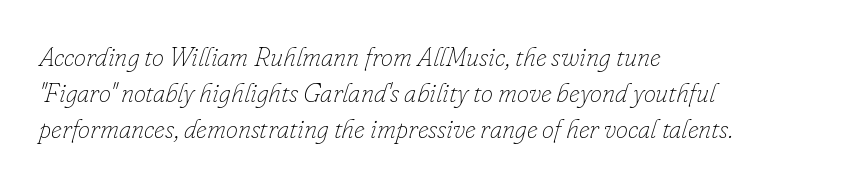
Q: Is the text bold? A: No.
Q: Is the text italic (slanted)? A: Yes, it leans right by about 16 degrees.
Q: Is the text underlined? A: No.
Q: How is the paragraph aligned? A: Left-aligned.
Q: Is the spacing between letters normal or unusually wide? A: Normal.
Q: Is the spacing between lines tight, normal or loose? A: Normal.
